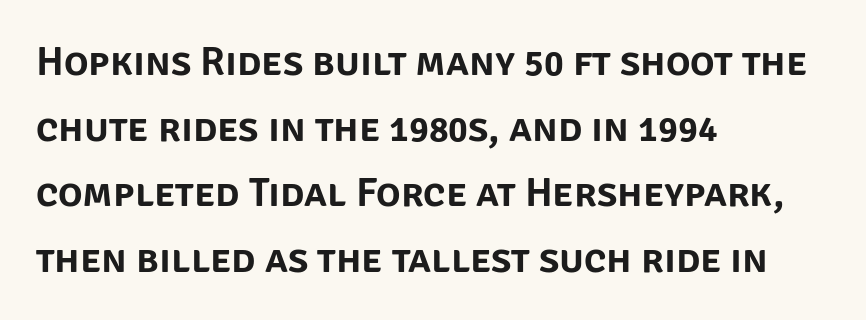
In terms of letterspacing, this is plain default setting. Characters remain perfectly vertical along every line. What kind of face is this? One without serifs — a sans. Plain, unruled lines of type.
